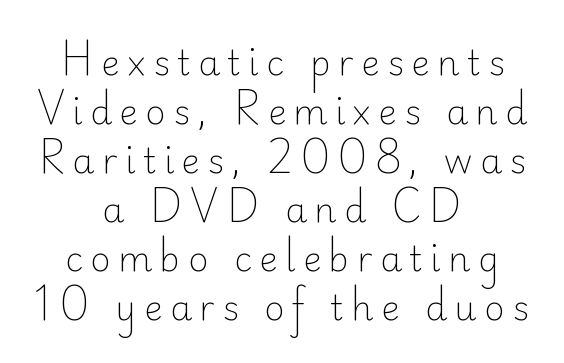
Q: Is the text bold? A: No.
Q: Is the text italic (slanted)? A: No, it is upright.
Q: Is the typeface a serif or a sans-serif typeface? A: Sans-serif.
Q: Is the text underlined? A: No.
Q: How is the paragraph aligned? A: Centered.
Q: Is the spacing between letters normal or unusually wide? A: Unusually wide.
Q: Is the spacing between lines tight, normal or loose? A: Normal.
Q: Width (condensed, normal, or wide)? A: Normal.
Q: Stroke contrast? A: Low.
Q: x-height? A: Small.
Q: Monospaced? A: No.
